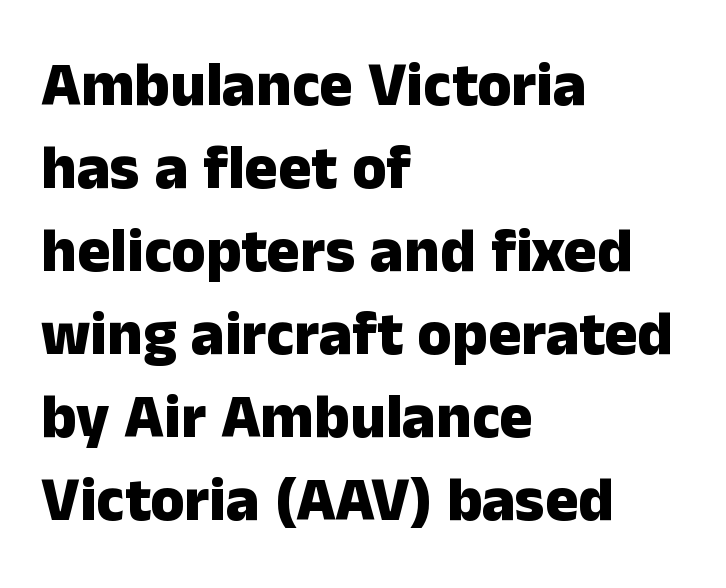
{"serif": "no", "italic": "no", "bold": "yes", "weight": "heavy", "width": "normal", "stroke_contrast": "low", "x_height": "medium", "monospaced": "no", "underline": "no", "align": "left", "line_spacing": "normal", "line_spacing_ratio": 1.34, "letter_spacing": "normal", "letter_spacing_em": 0.0, "glyph_px": 62}
